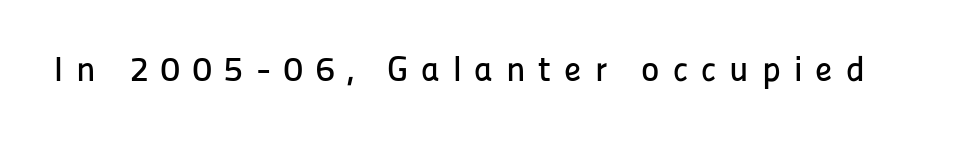
Q: Is the text italic (slanted)? A: No, it is upright.
Q: Is the typeface a serif or a sans-serif typeface? A: Sans-serif.
Q: Is the text underlined? A: No.
Q: Is the spacing between letters normal or unusually wide? A: Unusually wide.
Q: Width (condensed, normal, or wide)? A: Normal.
Q: Stroke contrast? A: Low.
Q: x-height? A: Medium.
Q: Monospaced? A: No.
